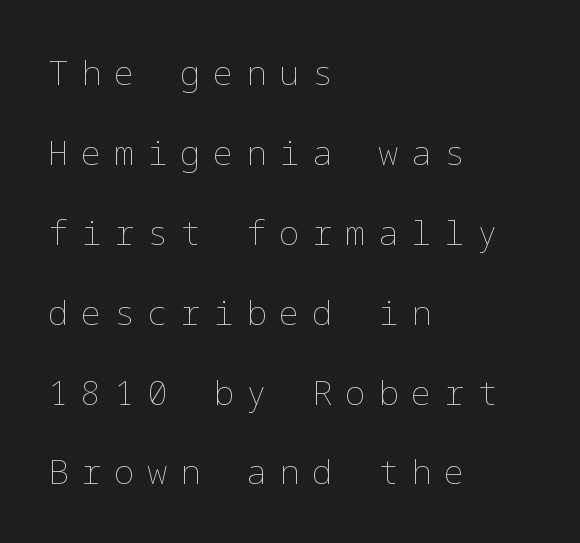
{"italic": "no", "bold": "no", "weight": "thin", "width": "normal", "stroke_contrast": "low", "x_height": "medium", "underline": "no", "align": "left", "line_spacing": "loose", "line_spacing_ratio": 2.35, "letter_spacing": "wide", "letter_spacing_em": 0.37, "glyph_px": 34}
